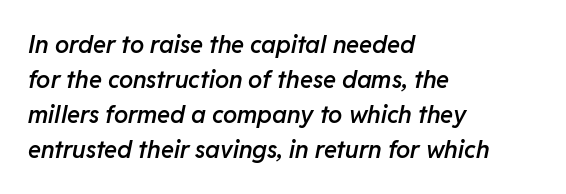
The image shows 24 px text type, italic (leaning right); set left-aligned, normal line spacing (1.46x), normal letter spacing, not underlined.
